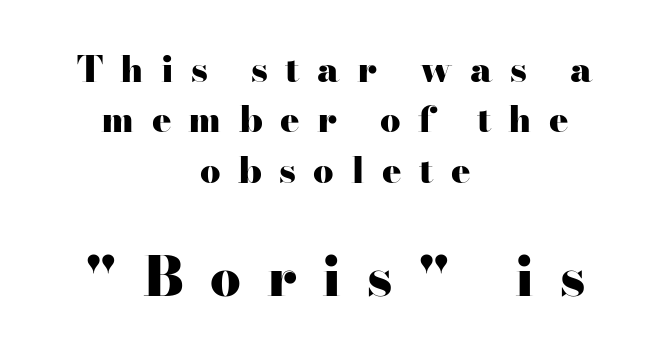
Q: Is the text bold? A: Yes.
Q: Is the text italic (slanted)? A: No, it is upright.
Q: Is the typeface a serif or a sans-serif typeface? A: Serif.
Q: Is the text underlined? A: No.
Q: How is the paragraph aligned? A: Centered.
Q: Is the spacing between letters normal or unusually wide? A: Unusually wide.
Q: Is the spacing between lines tight, normal or loose? A: Normal.
Q: Which block of text is set in a larger size, the first (top) or the second (bottom)? A: The second (bottom) one.
Q: Width (condensed, normal, or wide)? A: Wide.
Q: Stroke contrast? A: High.
Q: x-height? A: Small.
Q: Monospaced? A: No.
